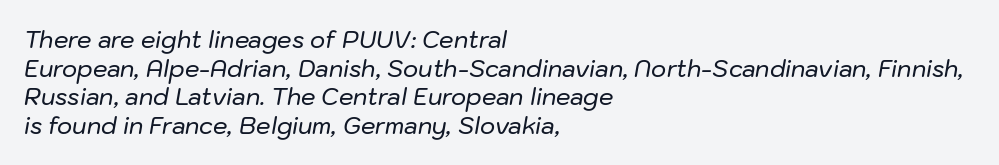
{"italic": "yes", "lean": "right", "slant_degrees": 10, "underline": "no", "align": "left", "line_spacing_ratio": 1.24, "letter_spacing": "normal", "letter_spacing_em": 0.0, "glyph_px": 23}
